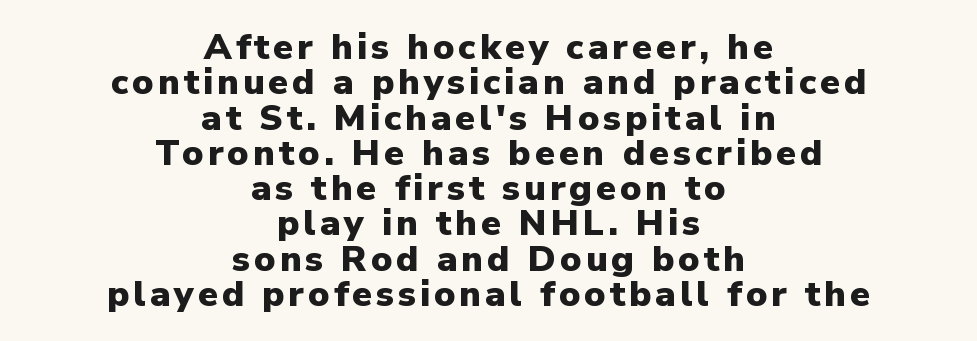
Posture: straight, roman, zero tilt. In terms of leading, this rendering errs on the cramped side. This is sans-serif lettering, the kind often seen on screens and signage. The glyphs have the mass of a bold cut. This sample has the flowing, uneven cadence of proportional lettering.
